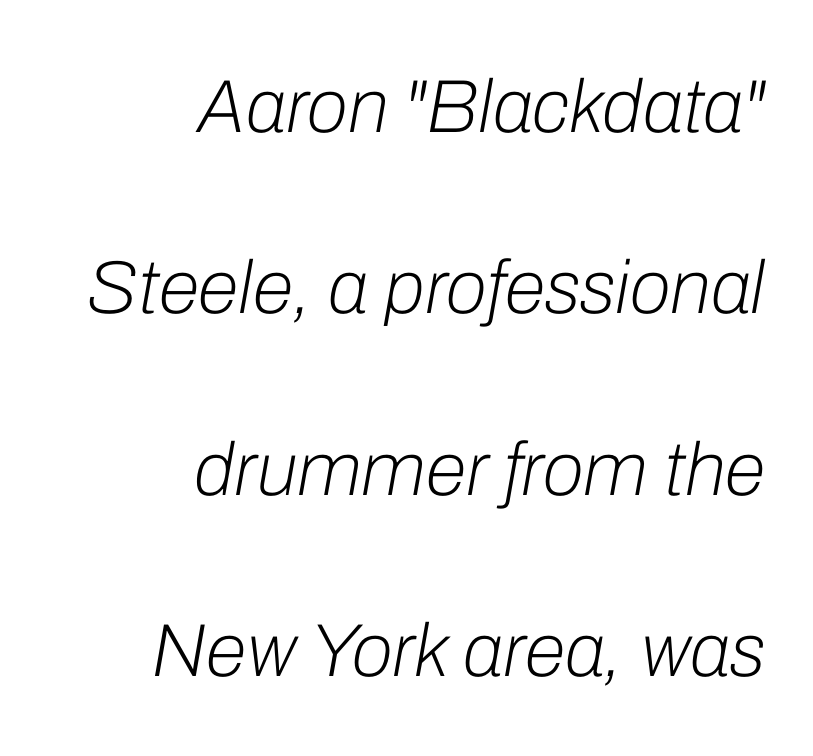
Q: Is the text bold? A: No.
Q: Is the text italic (slanted)? A: Yes, it leans right by about 10 degrees.
Q: Is the text underlined? A: No.
Q: How is the paragraph aligned? A: Right-aligned.
Q: Is the spacing between letters normal or unusually wide? A: Normal.
Q: Is the spacing between lines tight, normal or loose? A: Loose.
Q: Width (condensed, normal, or wide)? A: Normal.
Q: Stroke contrast? A: Low.
Q: x-height? A: Medium.
Q: Monospaced? A: No.
